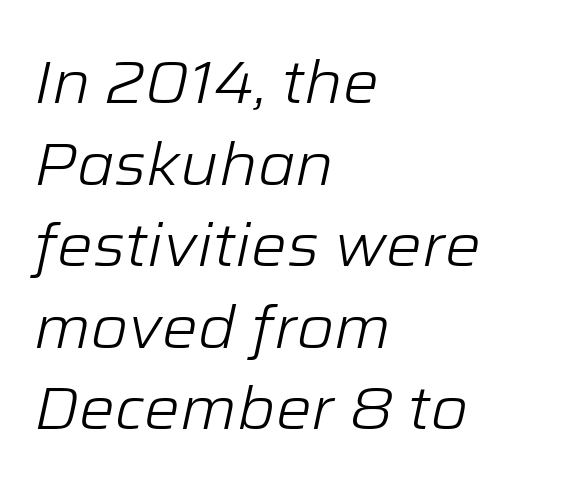
{"italic": "yes", "lean": "right", "slant_degrees": 12, "bold": "no", "weight": "light", "width": "normal", "stroke_contrast": "low", "x_height": "medium", "monospaced": "no", "underline": "no", "align": "left", "line_spacing": "normal", "line_spacing_ratio": 1.36, "letter_spacing": "normal", "letter_spacing_em": 0.0, "glyph_px": 60}
